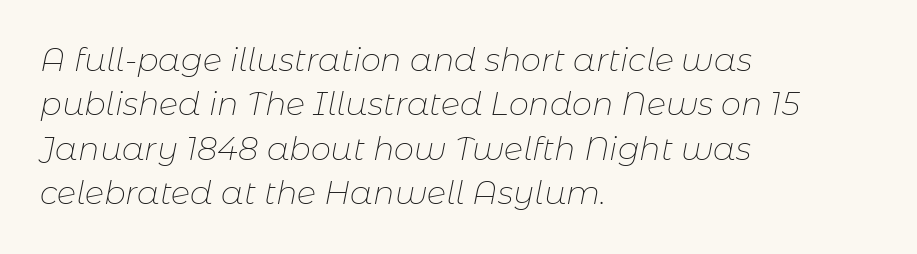
Underline: absent. The glyphs look as if they've been sheared to an angle. Normally led — the rows are evenly, conventionally spaced. No heavy texture on the line: the type isn't bold.
